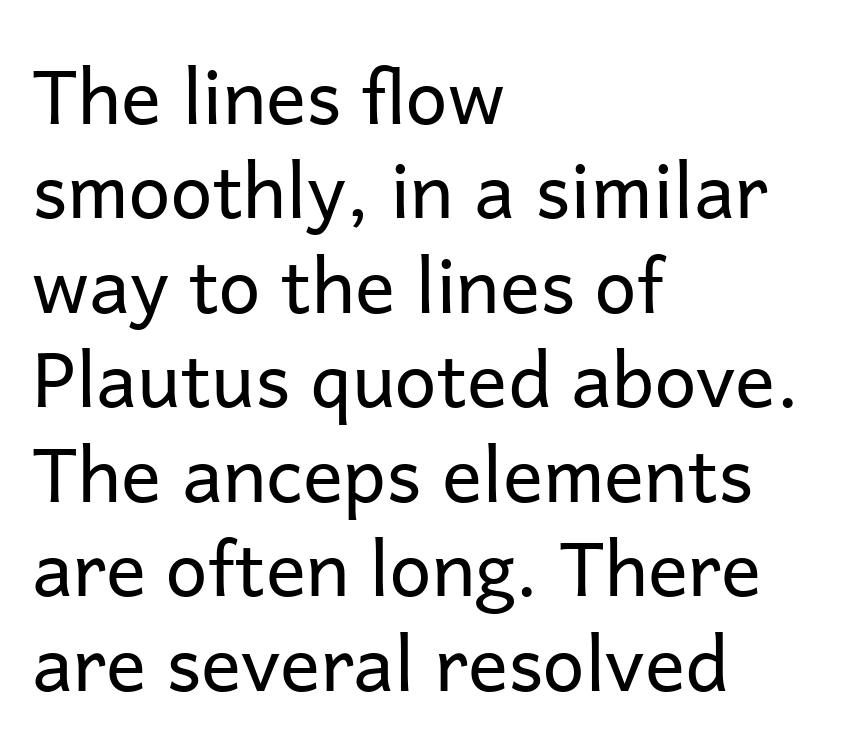
Q: Is the text bold? A: No.
Q: Is the text italic (slanted)? A: No, it is upright.
Q: Is the typeface a serif or a sans-serif typeface? A: Sans-serif.
Q: Is the text underlined? A: No.
Q: How is the paragraph aligned? A: Left-aligned.
Q: Is the spacing between letters normal or unusually wide? A: Normal.
Q: Is the spacing between lines tight, normal or loose? A: Normal.
Q: Width (condensed, normal, or wide)? A: Normal.
Q: Stroke contrast? A: Low.
Q: x-height? A: Medium.
Q: Monospaced? A: No.
